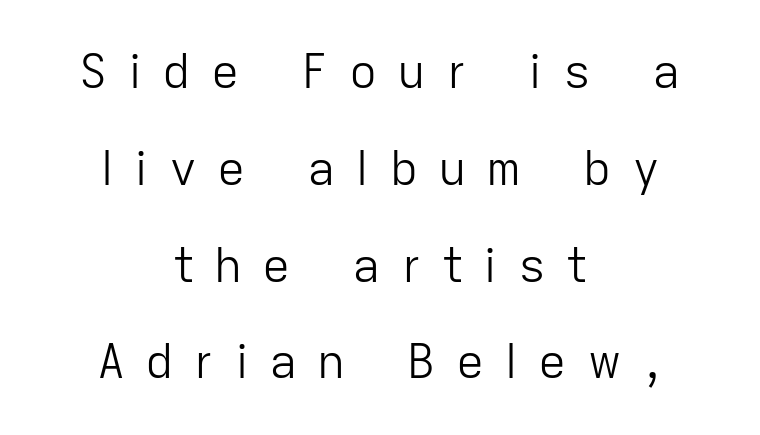
The image shows 47 px light sans-serif type, upright; set centered, loose line spacing (2.06x), unusually wide letter spacing (+0.43 em), not underlined; low stroke contrast and a medium x-height.
